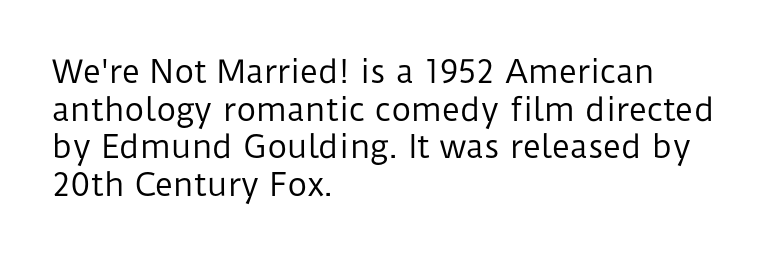
Q: Is the text bold? A: No.
Q: Is the text italic (slanted)? A: No, it is upright.
Q: Is the typeface a serif or a sans-serif typeface? A: Sans-serif.
Q: Is the text underlined? A: No.
Q: How is the paragraph aligned? A: Left-aligned.
Q: Is the spacing between letters normal or unusually wide? A: Normal.
Q: Width (condensed, normal, or wide)? A: Normal.
Q: Stroke contrast? A: Low.
Q: x-height? A: Medium.
Q: Monospaced? A: No.
